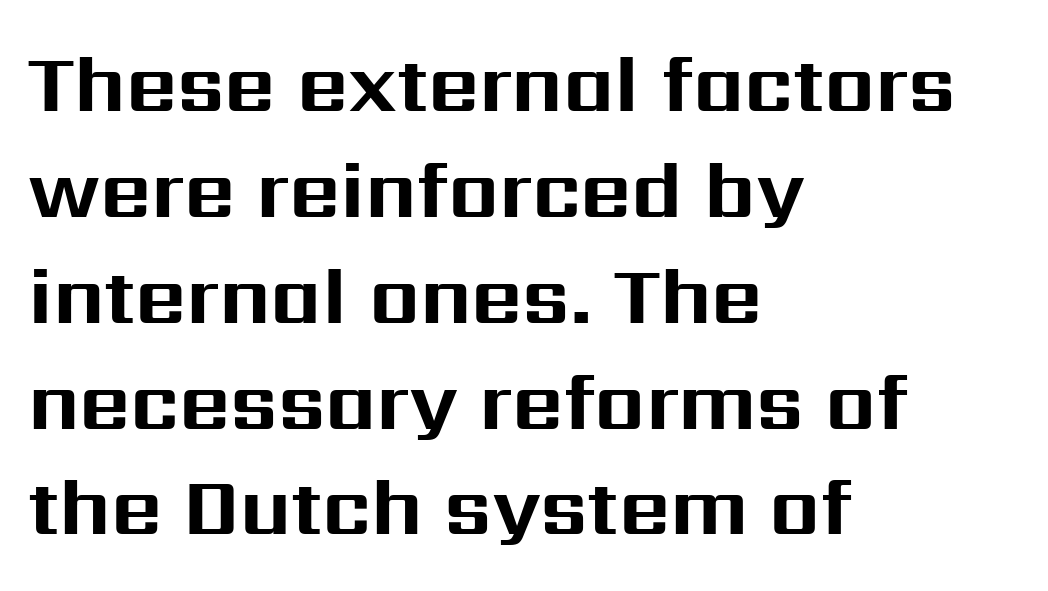
{"serif": "no", "italic": "no", "bold": "yes", "weight": "bold", "width": "normal", "stroke_contrast": "medium", "x_height": "medium", "monospaced": "no", "underline": "no", "align": "left", "line_spacing": "normal", "line_spacing_ratio": 1.34, "letter_spacing": "normal", "letter_spacing_em": 0.0, "glyph_px": 79}
